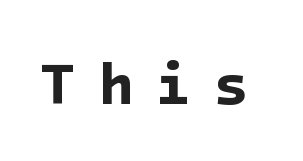
Q: Is the text bold? A: Yes.
Q: Is the typeface a serif or a sans-serif typeface? A: Sans-serif.
Q: Is the text underlined? A: No.
Q: Is the spacing between letters normal or unusually wide? A: Unusually wide.
Q: Width (condensed, normal, or wide)? A: Normal.
Q: Stroke contrast? A: Low.
Q: x-height? A: Medium.
